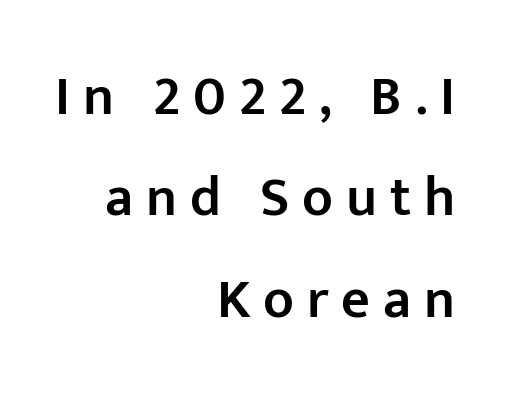
{"serif": "no", "italic": "no", "bold": "semi", "weight": "semibold", "width": "normal", "stroke_contrast": "low", "x_height": "medium", "monospaced": "no", "underline": "no", "align": "right", "line_spacing_ratio": 1.81, "letter_spacing": "wide", "letter_spacing_em": 0.23, "glyph_px": 56}
